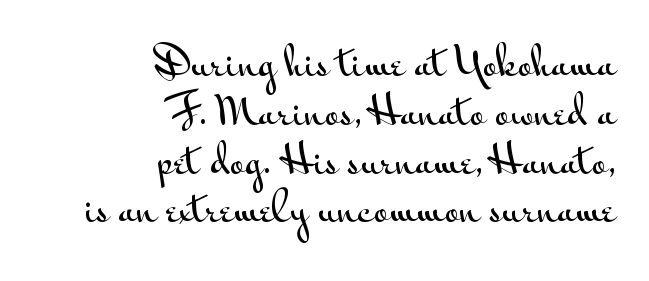
You could call the tracking neutral — neither tight nor loose. Note the varied advance widths — an 'i' is clearly narrower than an 'm'. The paragraph has a hard right edge and a soft left edge. Classification — sans serif.
